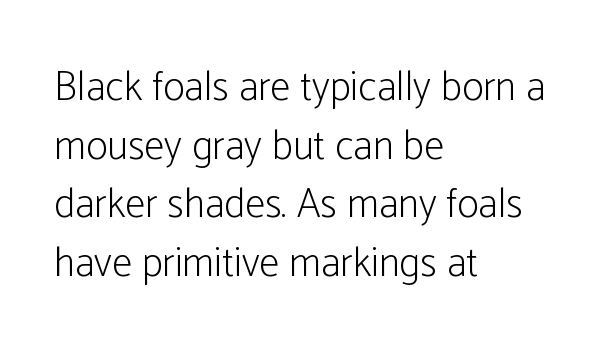
The image shows 41 px light, condensed sans-serif type, upright; set left-aligned, normal line spacing (1.43x), normal letter spacing, not underlined; low stroke contrast and a medium x-height.
